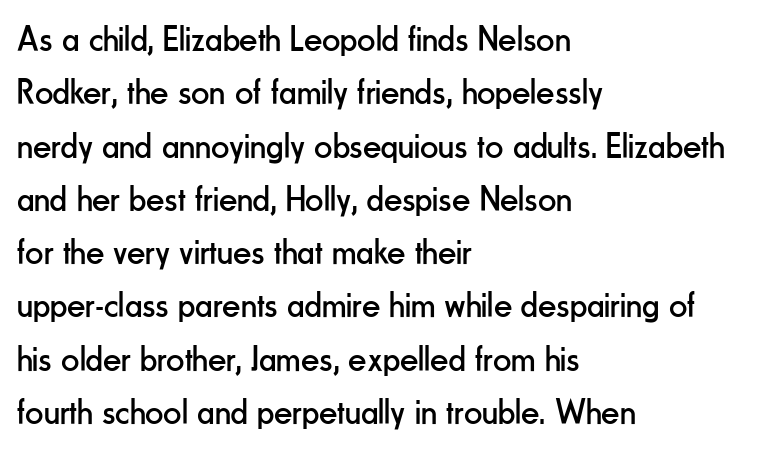
This rendering leaves character spacing at its baseline value. What's the leading like? Ordinary, nothing unusual. Italic: no, the glyphs are upright roman. Each letter keeps its own natural width here, so spacing adapts to shape.
